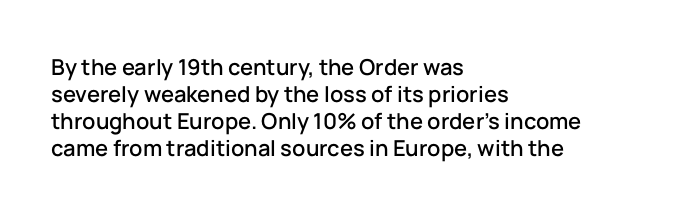
The image shows 22 px text type, upright; set left-aligned, line spacing 1.22x, normal letter spacing, not underlined.
